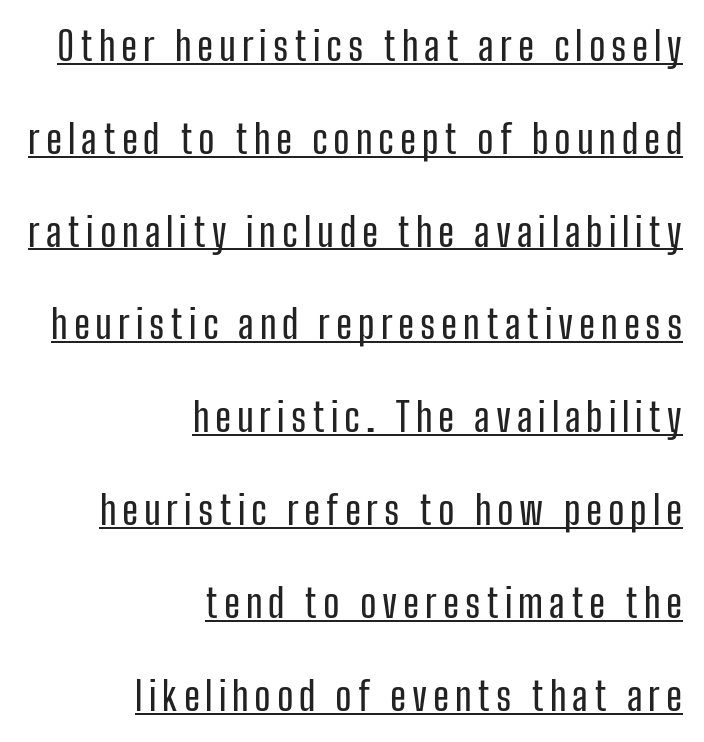
The image shows 39 px condensed sans-serif type, upright; set right-aligned, loose line spacing (2.38x), underlined; low stroke contrast and a medium x-height.
